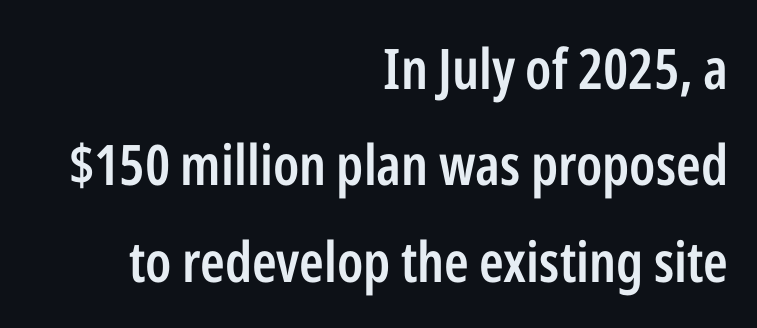
The image shows 56 px semibold, condensed sans-serif type, upright; set right-aligned, line spacing 1.72x, normal letter spacing, not underlined; low stroke contrast and a medium x-height.
